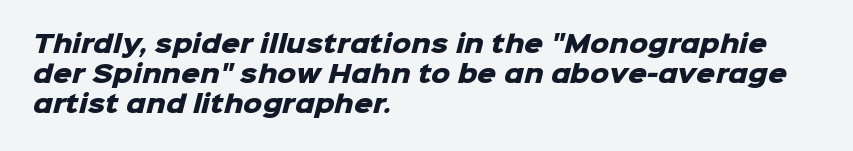
The image shows 24 px bold type; set left-aligned, normal line spacing (1.25x), normal letter spacing, not underlined.
